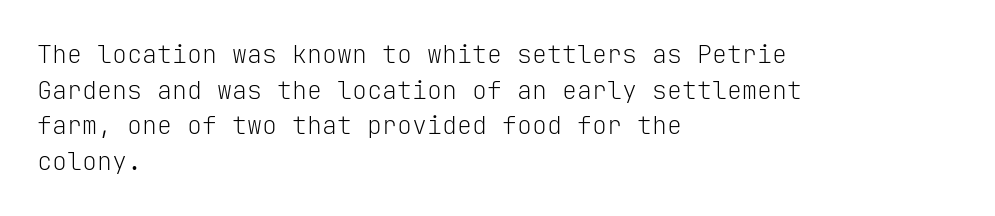
Q: Is the text bold? A: No.
Q: Is the text italic (slanted)? A: No, it is upright.
Q: Is the text underlined? A: No.
Q: How is the paragraph aligned? A: Left-aligned.
Q: Is the spacing between letters normal or unusually wide? A: Normal.
Q: Is the spacing between lines tight, normal or loose? A: Normal.
